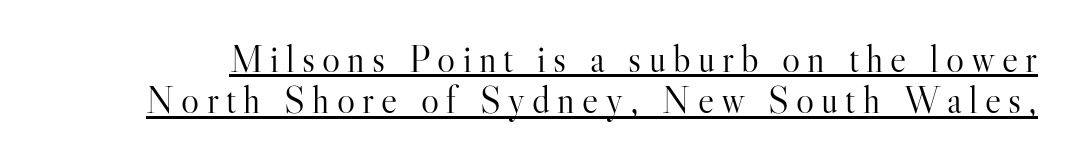
The image shows 38 px light serif type, upright; set tight line spacing (1.09x), underlined; high stroke contrast and a small x-height.
